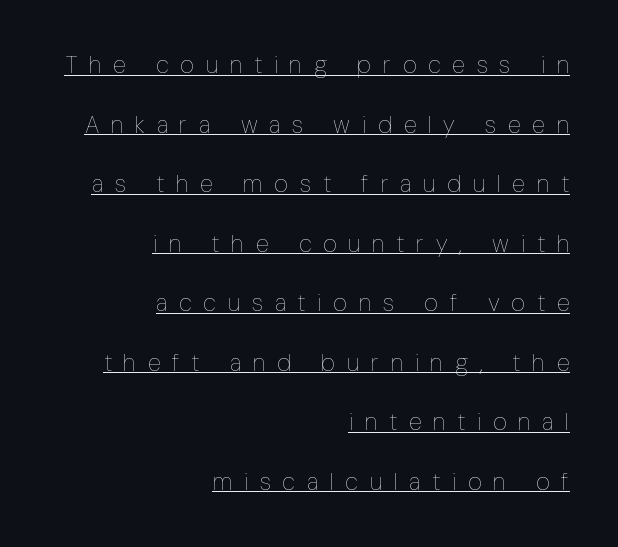
The image shows 24 px text type, upright; set right-aligned, loose line spacing (2.48x), unusually wide letter spacing (+0.49 em), underlined.
